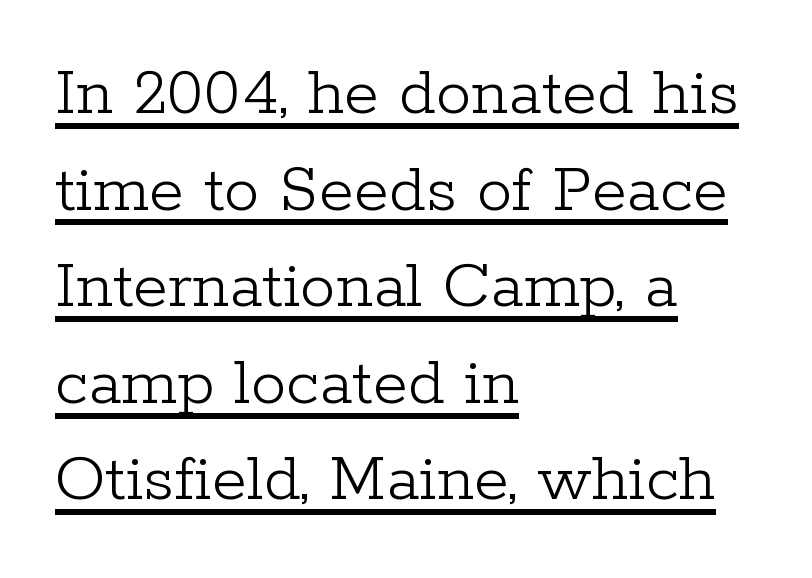
The image shows 71 px light serif type, upright; set left-aligned, normal line spacing (1.36x), normal letter spacing, underlined; low stroke contrast and a medium x-height.
